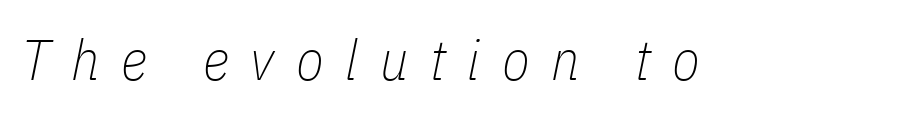
The string is rendered with underlining switched off. There's an unmistakable incline to the writing here. Each word looks stretched out because of the extra space between its letters. The passage shown is typed in a proportional face where columns would drift.
